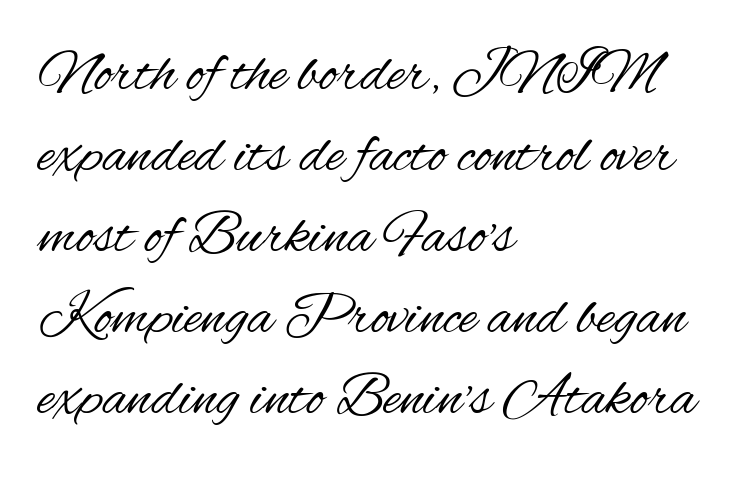
{"serif": "no", "bold": "no", "weight": "regular", "width": "condensed", "stroke_contrast": "medium", "x_height": "small", "monospaced": "no", "underline": "no", "align": "left", "line_spacing": "normal", "line_spacing_ratio": 1.35, "letter_spacing": "normal", "letter_spacing_em": 0.0, "glyph_px": 60}
